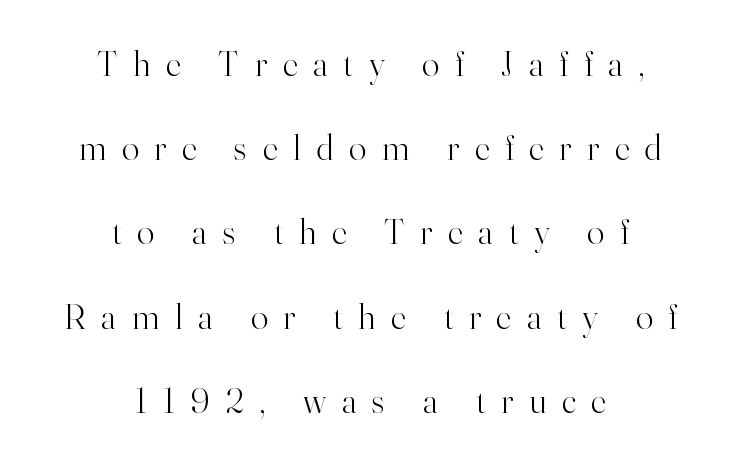
The image shows 36 px light serif type, upright; set centered, loose line spacing (2.34x), unusually wide letter spacing (+0.44 em), not underlined; high stroke contrast and a small x-height.
